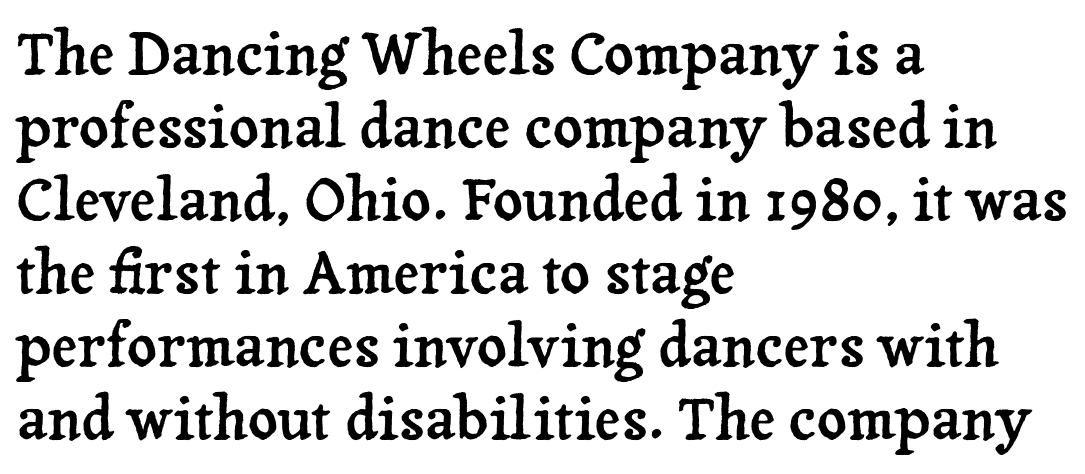
Character widths vary here, with narrow letters taking less room than wide ones. Notice how the passage keeps a crisp vertical edge on the left only. It's the straight-up-and-down kind of type. Nobody drew a line under any word here. Leading matches the norm, producing a regular column. The face used here is seriffed, in the tradition of book romans.
